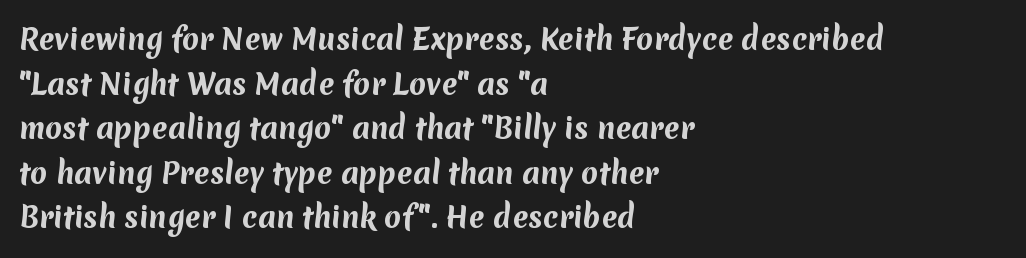
{"serif": "no", "bold": "yes", "weight": "bold", "width": "normal", "stroke_contrast": "medium", "x_height": "medium", "monospaced": "no", "underline": "no", "align": "left", "line_spacing": "normal", "line_spacing_ratio": 1.59, "letter_spacing": "normal", "letter_spacing_em": 0.0, "glyph_px": 28}
